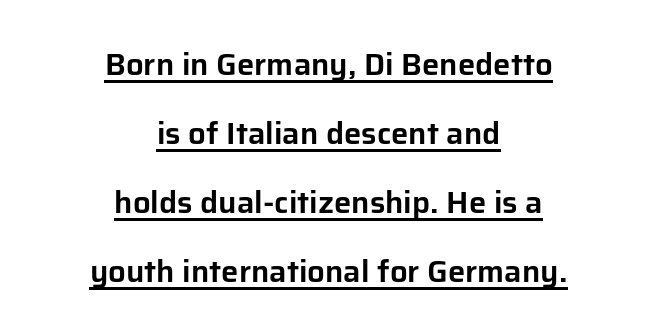
Q: Is the text italic (slanted)? A: No, it is upright.
Q: Is the typeface a serif or a sans-serif typeface? A: Sans-serif.
Q: Is the text underlined? A: Yes.
Q: How is the paragraph aligned? A: Centered.
Q: Is the spacing between letters normal or unusually wide? A: Normal.
Q: Is the spacing between lines tight, normal or loose? A: Loose.
Q: Width (condensed, normal, or wide)? A: Normal.
Q: Stroke contrast? A: Low.
Q: x-height? A: Medium.
Q: Monospaced? A: No.
